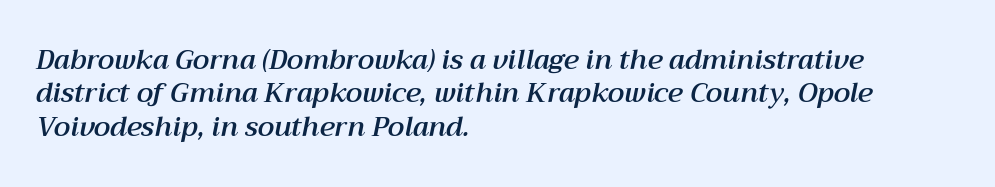
The image shows 27 px text type, italic (leaning right); set left-aligned, line spacing 1.24x, normal letter spacing, not underlined.
